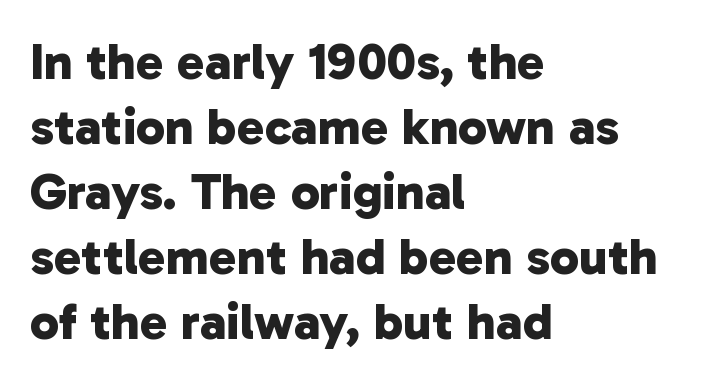
The image shows 52 px bold sans-serif type; set left-aligned, normal line spacing (1.25x), normal letter spacing, not underlined; low stroke contrast and a medium x-height.
